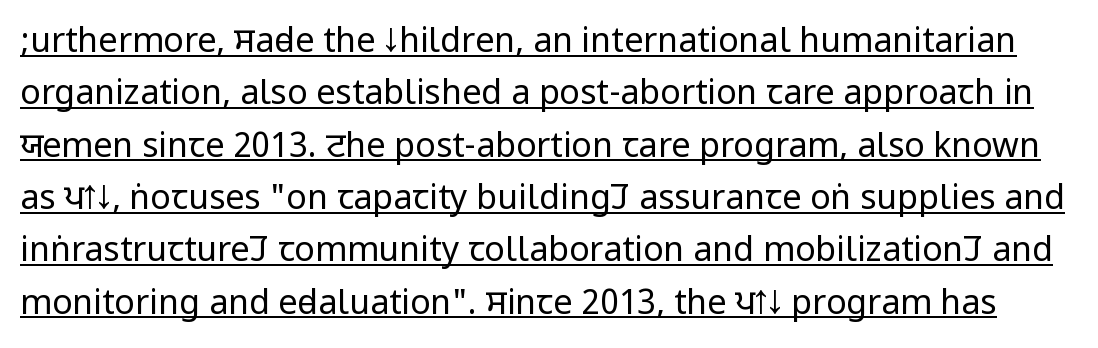
The image shows 34 px regular-weight, condensed sans-serif type, upright; set normal line spacing (1.54x), normal letter spacing, underlined; low stroke contrast.
